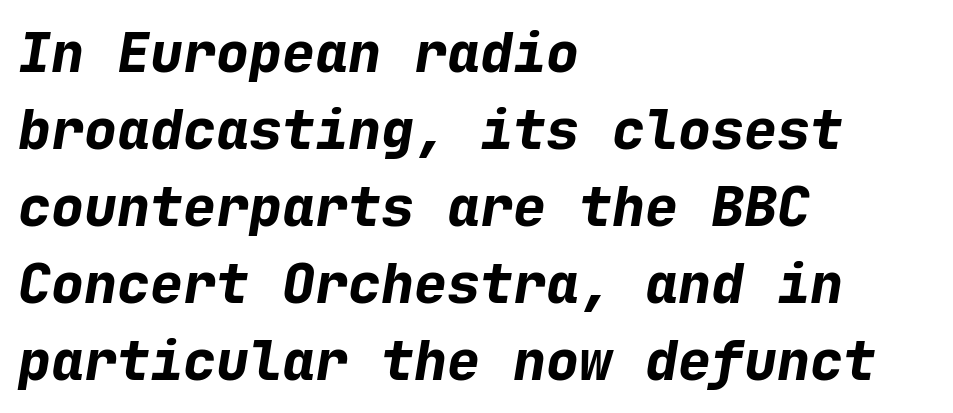
Q: Is the text bold? A: Yes.
Q: Is the text italic (slanted)? A: Yes, it leans right by about 9 degrees.
Q: Is the text underlined? A: No.
Q: How is the paragraph aligned? A: Left-aligned.
Q: Is the spacing between letters normal or unusually wide? A: Normal.
Q: Is the spacing between lines tight, normal or loose? A: Normal.
Q: Width (condensed, normal, or wide)? A: Normal.
Q: Stroke contrast? A: Low.
Q: x-height? A: Medium.
Q: Monospaced? A: Yes.
